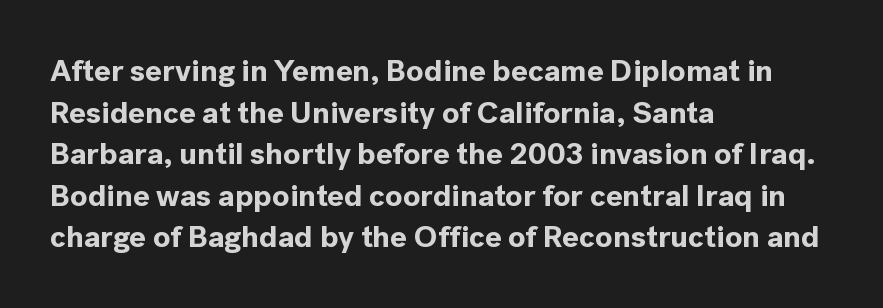
Q: Is the text bold? A: Yes.
Q: Is the text italic (slanted)? A: No, it is upright.
Q: Is the typeface a serif or a sans-serif typeface? A: Sans-serif.
Q: Is the text underlined? A: No.
Q: How is the paragraph aligned? A: Left-aligned.
Q: Is the spacing between letters normal or unusually wide? A: Normal.
Q: Is the spacing between lines tight, normal or loose? A: Normal.
Q: Width (condensed, normal, or wide)? A: Normal.
Q: x-height? A: Medium.
Q: Monospaced? A: No.
